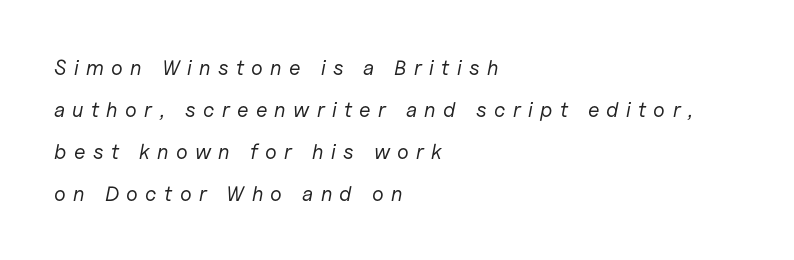
The image shows 21 px text type, italic (leaning right); set left-aligned, loose line spacing (2.0x), unusually wide letter spacing (+0.35 em), not underlined.
